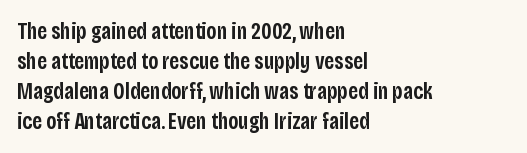
Letter spacing: default. Unlike italic type, these characters show no tilt at all. Look at the stroke-to-counter ratio: somewhat heavy, a semibold. Layout note: lines flush left.
